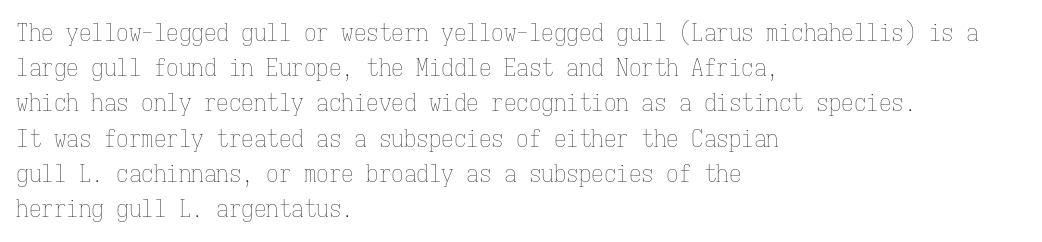
Weight: not bold — regular or lighter. Summary of vertical rhythm: regular, with standard interline spacing. Italic? Not at all — the glyphs are vertical. Words appear dense and cohesive because spacing is normal. Glance below the letters and you will spot only blank space.
